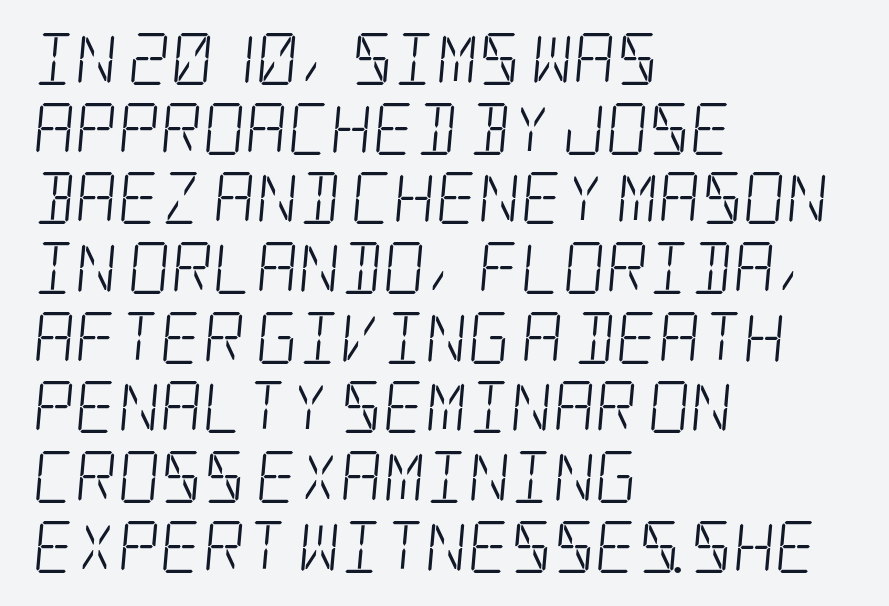
The image shows 52 px light, condensed serif type; set left-aligned, normal line spacing (1.34x), normal letter spacing, not underlined; low stroke contrast and a large x-height.
